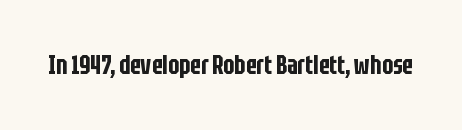
Q: Is the text italic (slanted)? A: No, it is upright.
Q: Is the text underlined? A: No.
Q: Is the spacing between letters normal or unusually wide? A: Normal.
